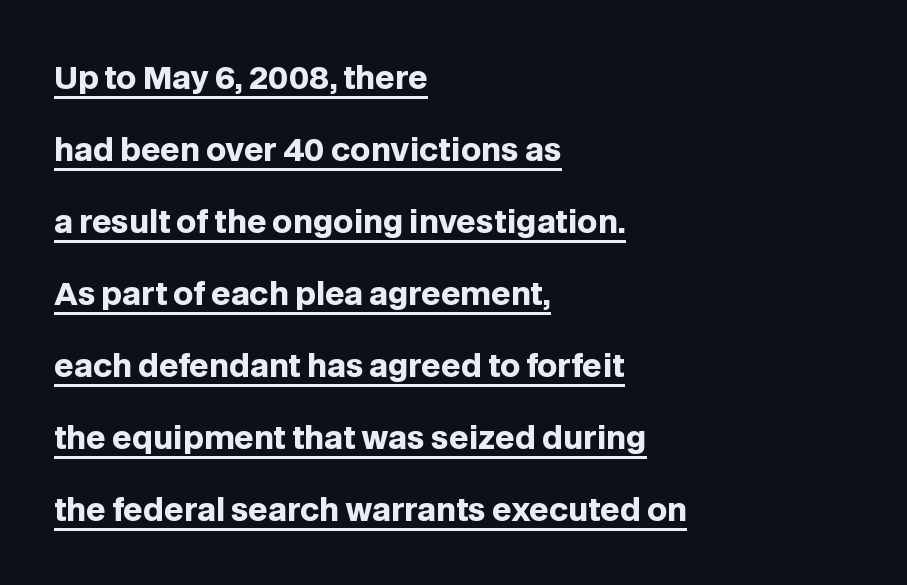
{"serif": "no", "italic": "no", "bold": "yes", "weight": "heavy", "width": "normal", "stroke_contrast": "low", "x_height": "large", "monospaced": "no", "underline": "yes", "align": "left", "line_spacing": "loose", "line_spacing_ratio": 2.32, "letter_spacing": "normal", "letter_spacing_em": 0.0, "glyph_px": 31}
